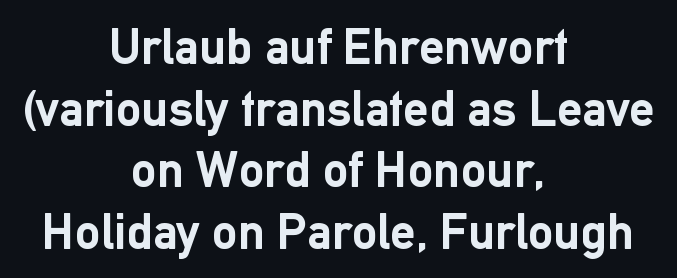
{"serif": "no", "italic": "no", "bold": "yes", "weight": "semibold", "width": "normal", "stroke_contrast": "low", "x_height": "medium", "monospaced": "no", "underline": "no", "align": "center", "line_spacing_ratio": 1.21, "letter_spacing": "normal", "letter_spacing_em": 0.0, "glyph_px": 51}
